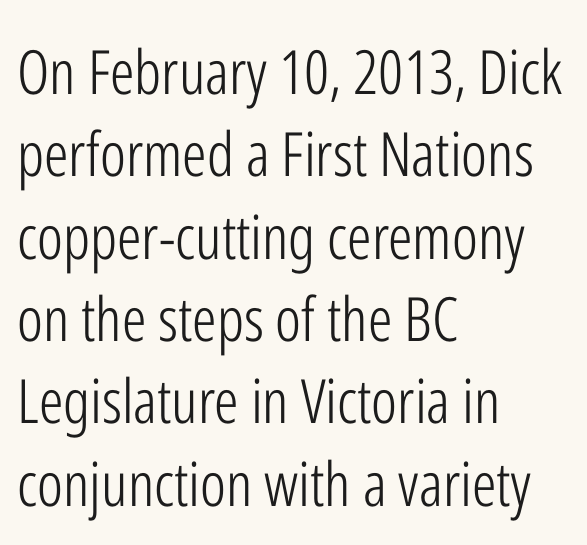
The image shows 61 px light, condensed sans-serif type, upright; set left-aligned, normal line spacing (1.35x), normal letter spacing, not underlined; low stroke contrast and a medium x-height.
